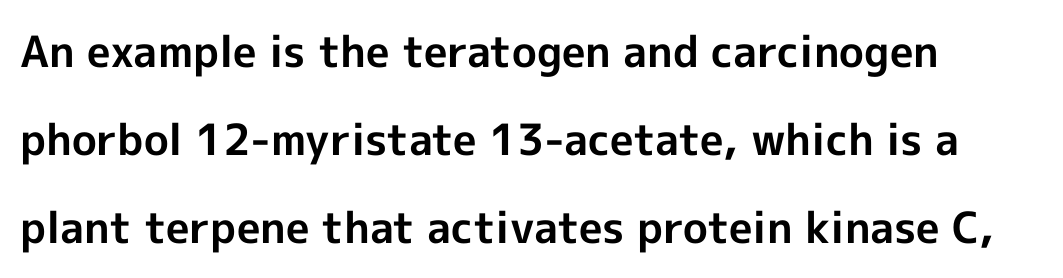
{"serif": "no", "italic": "no", "bold": "yes", "weight": "bold", "width": "normal", "x_height": "medium", "monospaced": "no", "underline": "no", "align": "left", "line_spacing": "loose", "line_spacing_ratio": 2.05, "letter_spacing": "normal", "letter_spacing_em": 0.0, "glyph_px": 43}
